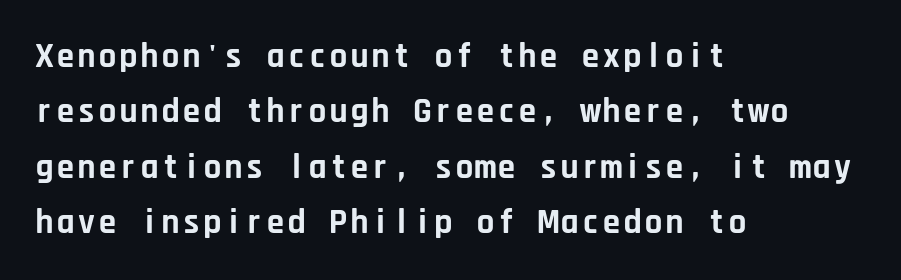
{"serif": "no", "italic": "no", "bold": "yes", "weight": "bold", "width": "normal", "stroke_contrast": "low", "x_height": "large", "monospaced": "yes", "underline": "no", "align": "left", "line_spacing": "normal", "line_spacing_ratio": 1.58, "letter_spacing": "normal", "letter_spacing_em": 0.0, "glyph_px": 35}
